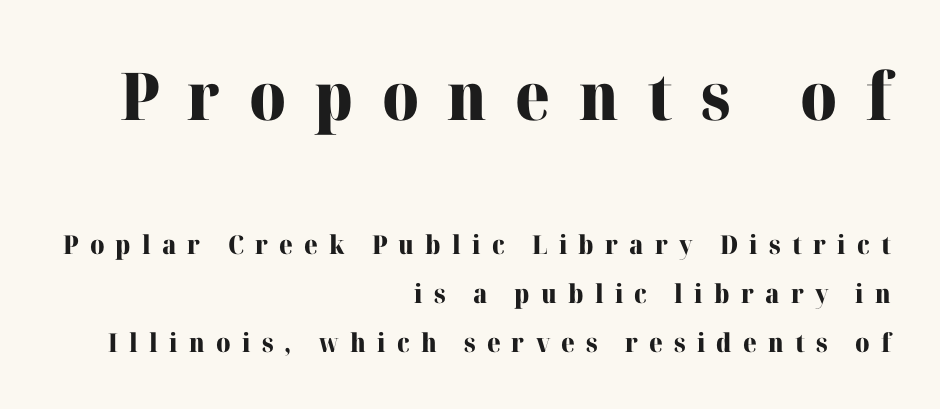
Q: Is the text bold? A: Yes.
Q: Is the text italic (slanted)? A: No, it is upright.
Q: Is the typeface a serif or a sans-serif typeface? A: Serif.
Q: Is the text underlined? A: No.
Q: How is the paragraph aligned? A: Right-aligned.
Q: Is the spacing between letters normal or unusually wide? A: Unusually wide.
Q: Which block of text is set in a larger size, the first (top) or the second (bottom)? A: The first (top) one.
Q: Width (condensed, normal, or wide)? A: Normal.
Q: Stroke contrast? A: High.
Q: x-height? A: Medium.
Q: Monospaced? A: No.
